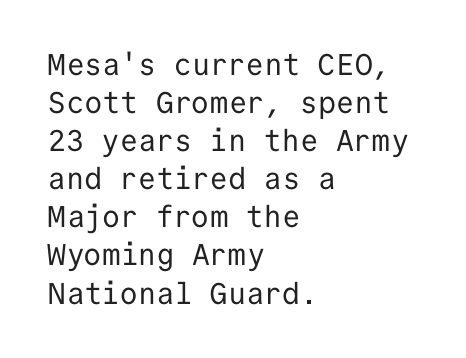
The image shows 30 px regular-weight sans-serif type, upright, monospaced; set left-aligned, normal line spacing (1.27x), normal letter spacing, not underlined; low stroke contrast and a medium x-height.
